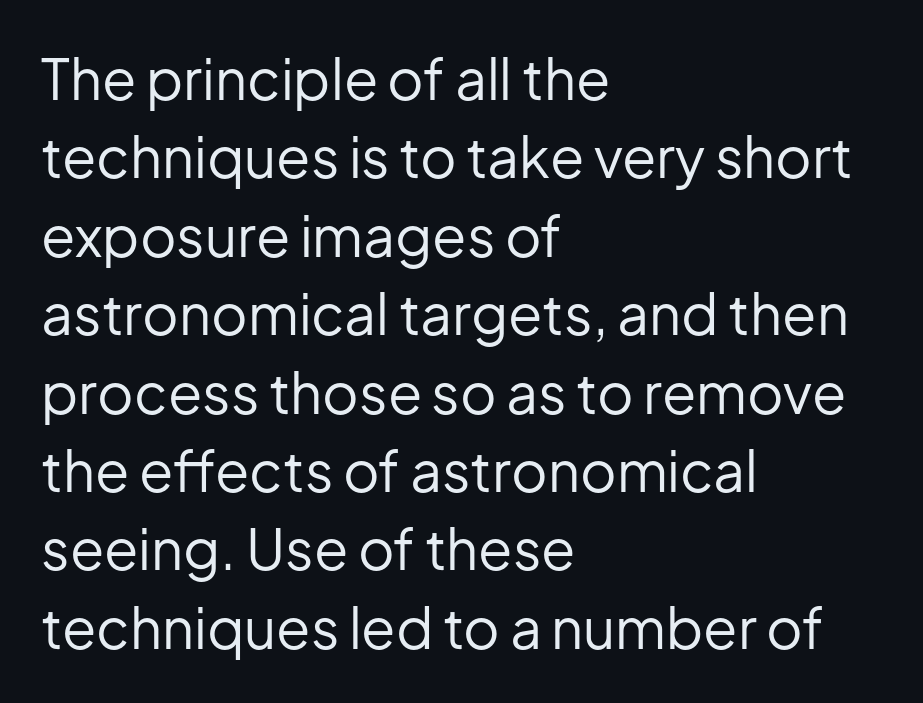
Q: Is the text bold? A: No.
Q: Is the text italic (slanted)? A: No, it is upright.
Q: Is the typeface a serif or a sans-serif typeface? A: Sans-serif.
Q: Is the text underlined? A: No.
Q: How is the paragraph aligned? A: Left-aligned.
Q: Is the spacing between letters normal or unusually wide? A: Normal.
Q: Is the spacing between lines tight, normal or loose? A: Normal.
Q: Width (condensed, normal, or wide)? A: Normal.
Q: Stroke contrast? A: Low.
Q: x-height? A: Medium.
Q: Monospaced? A: No.
